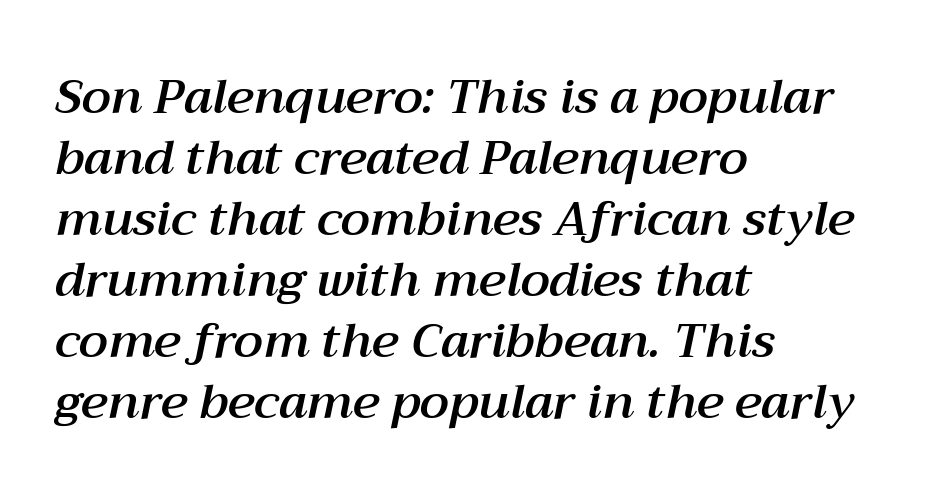
The image shows 48 px text type, italic (leaning right); set left-aligned, normal line spacing (1.27x), normal letter spacing, not underlined; medium stroke contrast and a medium x-height.
